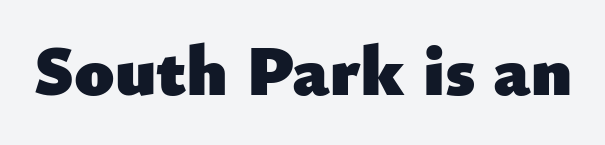
The image shows 72 px heavy sans-serif type, upright; set normal letter spacing, not underlined; low stroke contrast and a small x-height.
